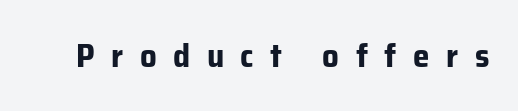
The image shows 33 px bold sans-serif type, upright; set unusually wide letter spacing (+0.5 em), not underlined; low stroke contrast and a medium x-height.
